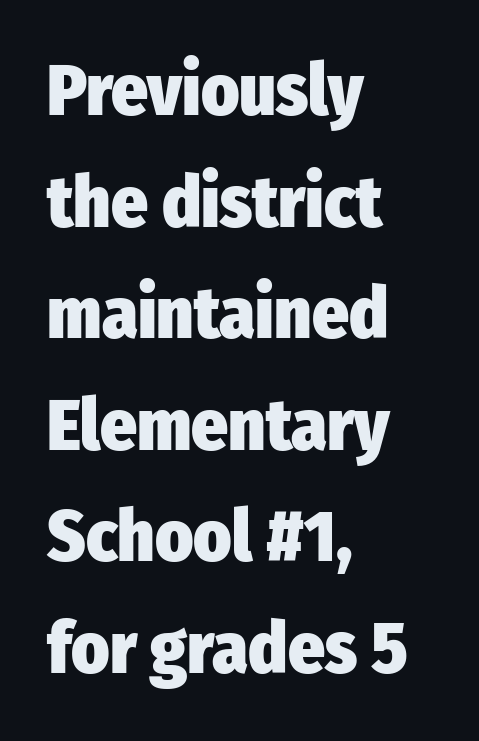
The axis of the letterforms is exactly vertical. Regular leading. The typeface chosen for these lines omits serifs. The rendering uses natural spacing where letterforms have individual widths.
